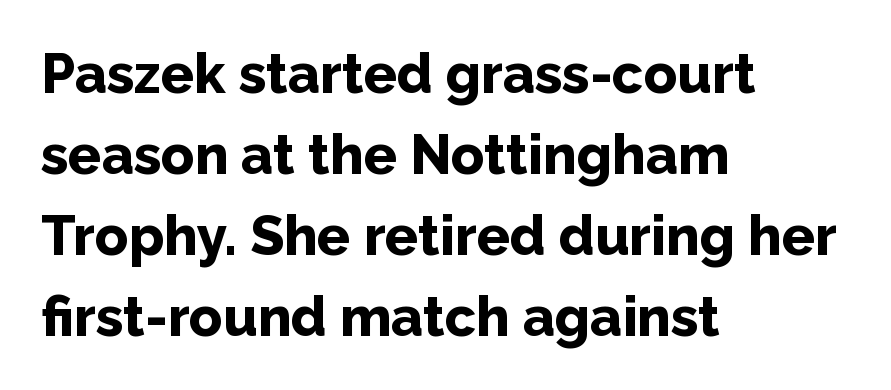
Quick note: not italic, upright. The lines in this sample share a left origin and differ only in where they stop. This sample uses a sans-serif face. This sample has the flowing, uneven cadence of proportional lettering.
